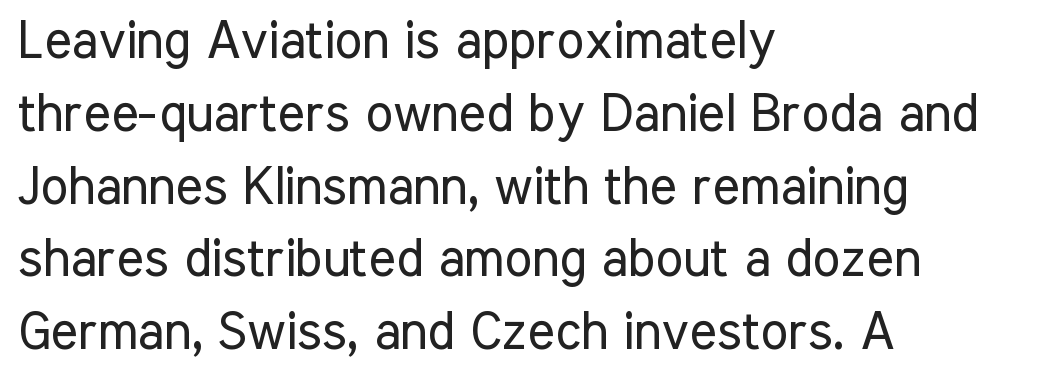
Varying glyph widths throughout — classic text-font behaviour. Characters remain perfectly vertical along every line. Bare-footed words on every line. One glance says typical: line gaps are just what's usual. Observe the absence of serifs on each vertical stroke in this sample.
